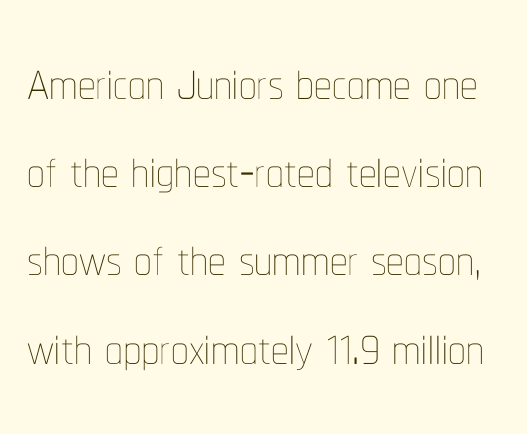
{"italic": "no", "bold": "no", "weight": "thin", "width": "condensed", "stroke_contrast": "low", "x_height": "medium", "monospaced": "no", "underline": "no", "line_spacing": "normal", "line_spacing_ratio": 1.26, "letter_spacing": "normal", "letter_spacing_em": 0.0, "glyph_px": 70}
